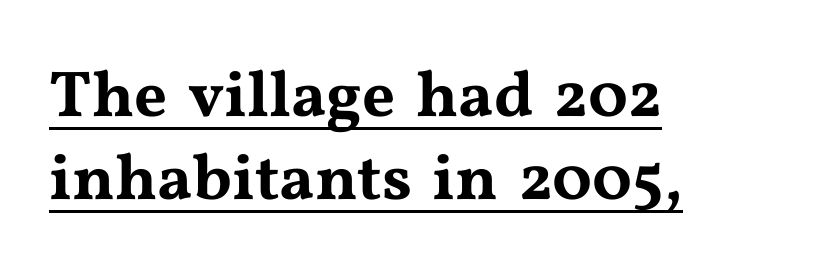
{"serif": "yes", "italic": "no", "width": "wide", "stroke_contrast": "medium", "x_height": "medium", "monospaced": "no", "underline": "yes", "align": "left", "line_spacing": "normal", "line_spacing_ratio": 1.27, "letter_spacing": "normal", "letter_spacing_em": 0.0, "glyph_px": 65}
